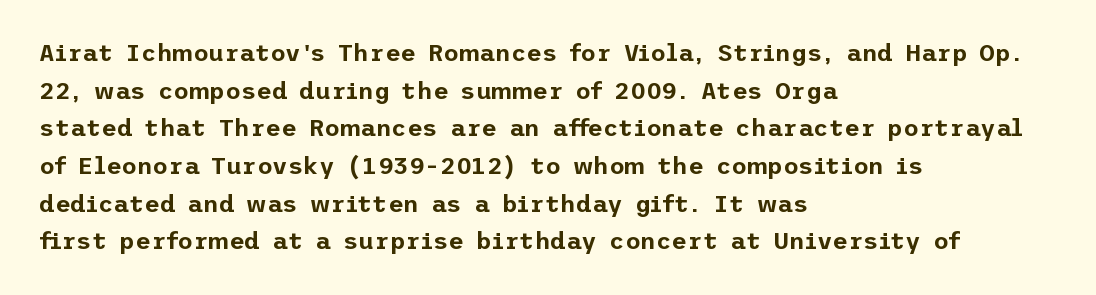
Students, observe: this is what conventionally led text looks like. When letters stand straight like this, we call the style roman or upright. Horizontally, the lines are justified to the leading edge only. The type is set solid horizontally, with unmodified tracking. The baseline area is clear.
